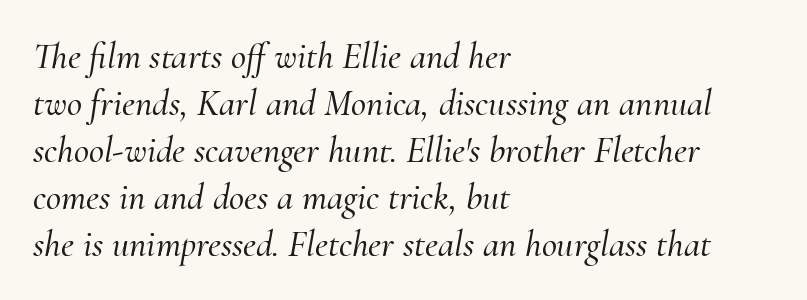
Q: Is the text italic (slanted)? A: Yes, it leans right by about 10 degrees.
Q: Is the typeface a serif or a sans-serif typeface? A: Serif.
Q: Is the text underlined? A: No.
Q: How is the paragraph aligned? A: Left-aligned.
Q: Is the spacing between letters normal or unusually wide? A: Normal.
Q: Is the spacing between lines tight, normal or loose? A: Normal.
Q: Width (condensed, normal, or wide)? A: Normal.
Q: Stroke contrast? A: Medium.
Q: x-height? A: Small.
Q: Monospaced? A: No.
